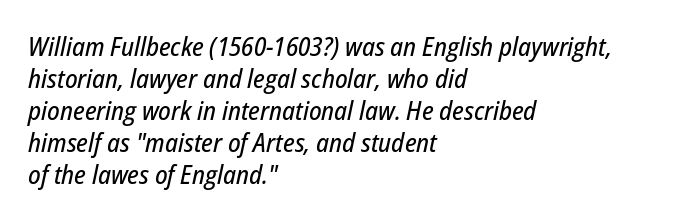
Q: Is the text italic (slanted)? A: Yes, it leans right by about 12 degrees.
Q: Is the text underlined? A: No.
Q: How is the paragraph aligned? A: Left-aligned.
Q: Is the spacing between letters normal or unusually wide? A: Normal.
